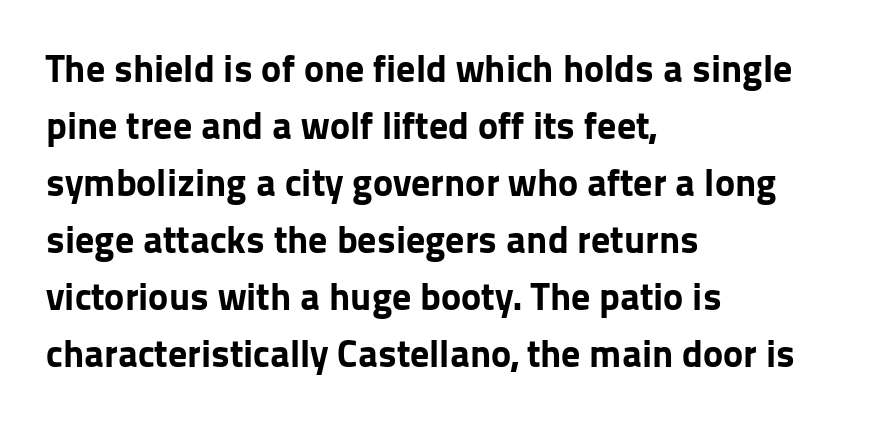
Q: Is the text bold? A: Yes.
Q: Is the text italic (slanted)? A: No, it is upright.
Q: Is the typeface a serif or a sans-serif typeface? A: Sans-serif.
Q: Is the text underlined? A: No.
Q: How is the paragraph aligned? A: Left-aligned.
Q: Is the spacing between letters normal or unusually wide? A: Normal.
Q: Is the spacing between lines tight, normal or loose? A: Normal.
Q: Width (condensed, normal, or wide)? A: Normal.
Q: Stroke contrast? A: Low.
Q: x-height? A: Medium.
Q: Monospaced? A: No.
